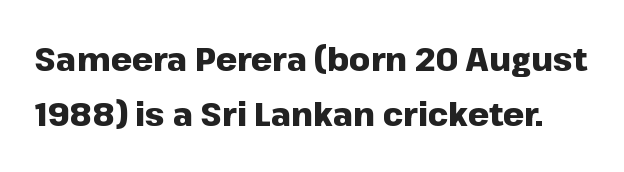
Q: Is the text bold? A: Yes.
Q: Is the text italic (slanted)? A: No, it is upright.
Q: Is the typeface a serif or a sans-serif typeface? A: Sans-serif.
Q: Is the text underlined? A: No.
Q: Is the spacing between letters normal or unusually wide? A: Normal.
Q: Is the spacing between lines tight, normal or loose? A: Normal.
Q: Width (condensed, normal, or wide)? A: Normal.
Q: Stroke contrast? A: Low.
Q: x-height? A: Medium.
Q: Monospaced? A: No.
